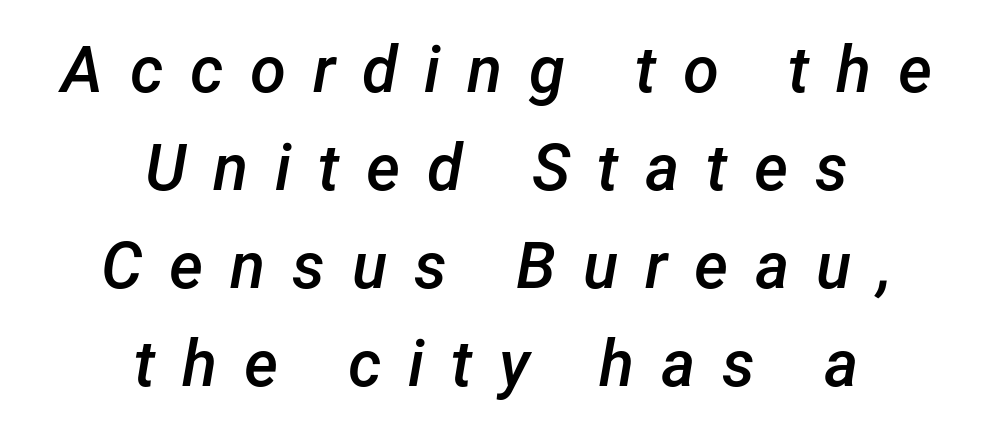
Which margin do the lines hug? Neither — every line sits in the middle. A typesetter would call this proportional, since set widths differ per character. The whole block is typeset with a tilt. Leading: standard.
